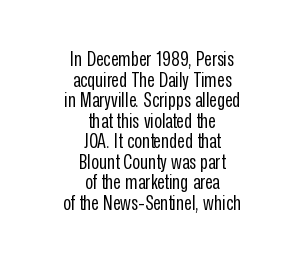
Is the block centered? Yes — each line is placed symmetrically about the middle. Tall strokes in this sample are plumb rather than angled. The font is comparable to plain body text, perhaps lighter. Does extra space separate the letters? No, they use regular spacing. The foot of each line stays bare and open. How would I describe the line gaps? Narrow and economical.
